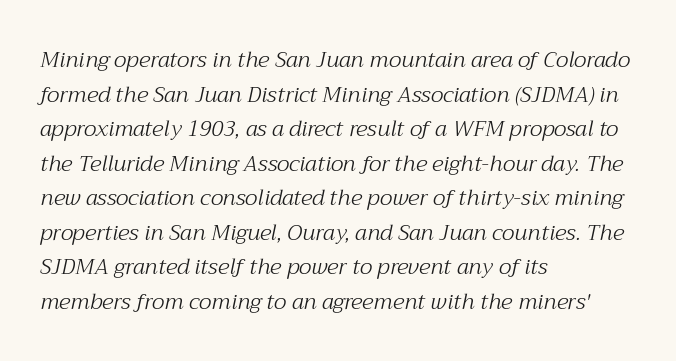
{"italic": "yes", "lean": "right", "slant_degrees": 12, "bold": "no", "underline": "no", "align": "left", "line_spacing": "normal", "line_spacing_ratio": 1.57, "letter_spacing": "normal", "letter_spacing_em": 0.0, "glyph_px": 22}
